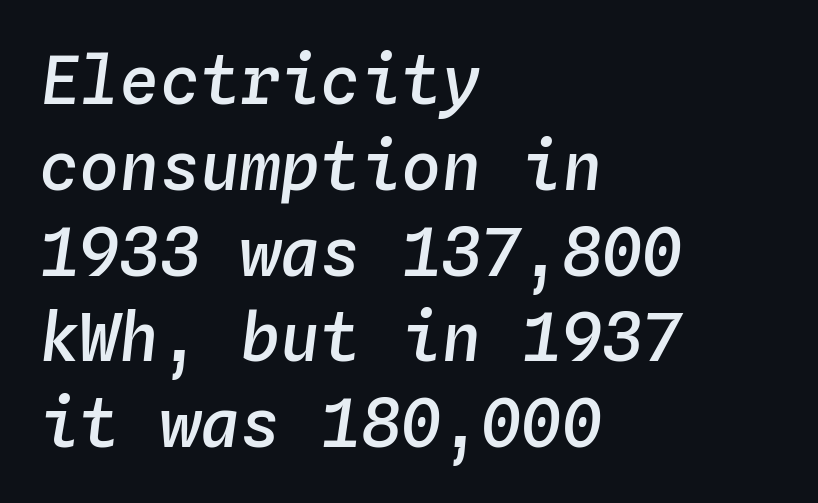
The image shows 67 px semibold type, italic (leaning right), monospaced; set left-aligned, normal line spacing (1.28x), normal letter spacing, not underlined; low stroke contrast and a medium x-height.
